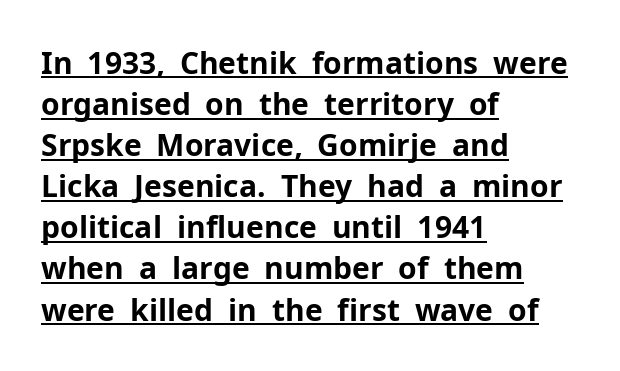
The image shows 30 px bold sans-serif type, upright; set left-aligned, normal line spacing (1.37x), normal letter spacing, underlined; low stroke contrast and a medium x-height.
